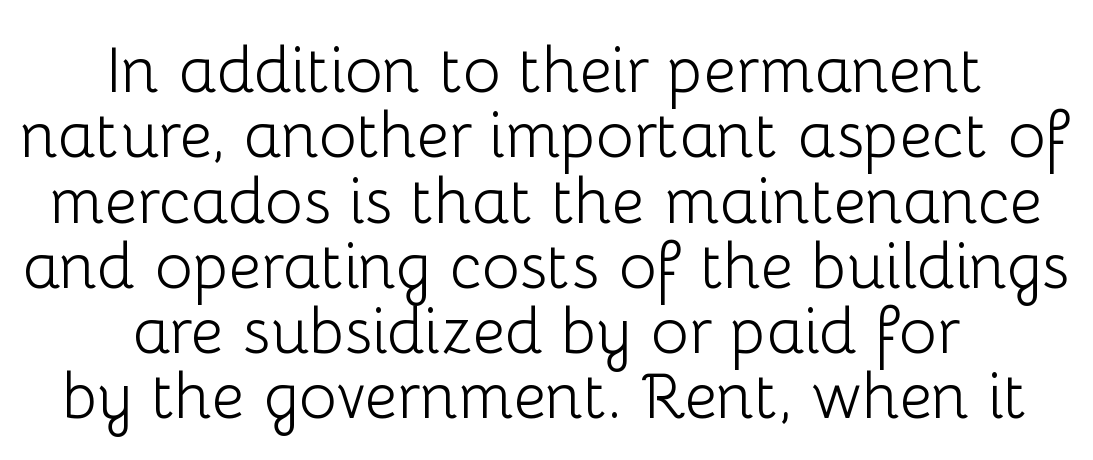
Q: Is the text bold? A: No.
Q: Is the text italic (slanted)? A: No, it is upright.
Q: Is the typeface a serif or a sans-serif typeface? A: Sans-serif.
Q: Is the text underlined? A: No.
Q: How is the paragraph aligned? A: Centered.
Q: Is the spacing between letters normal or unusually wide? A: Normal.
Q: Is the spacing between lines tight, normal or loose? A: Tight.
Q: Width (condensed, normal, or wide)? A: Normal.
Q: Stroke contrast? A: Low.
Q: x-height? A: Medium.
Q: Monospaced? A: No.
